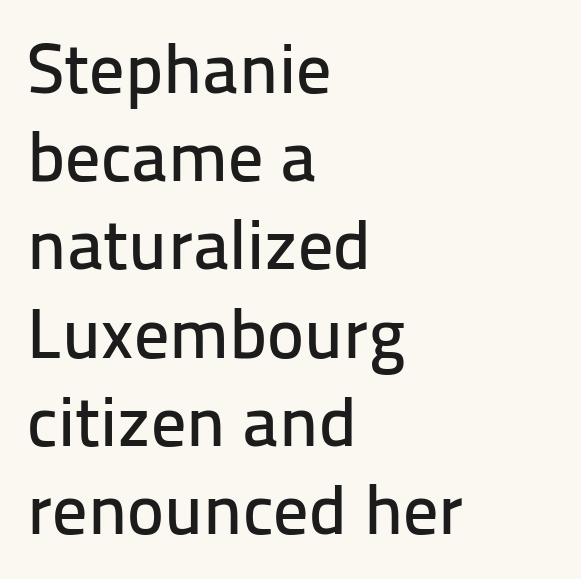
Plain, unruled lines of type. One-word summary of the alignment: left. The face used here is proportionally spaced, like ordinary book or web type. A typesetter would label this face a sans.
